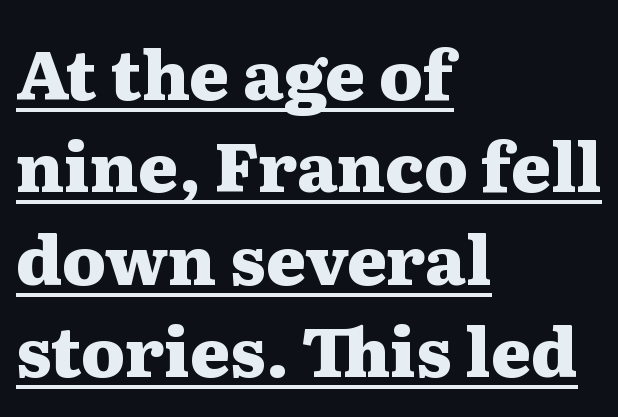
Q: Is the text bold? A: Yes.
Q: Is the text italic (slanted)? A: No, it is upright.
Q: Is the typeface a serif or a sans-serif typeface? A: Serif.
Q: Is the text underlined? A: Yes.
Q: How is the paragraph aligned? A: Left-aligned.
Q: Is the spacing between letters normal or unusually wide? A: Normal.
Q: Is the spacing between lines tight, normal or loose? A: Normal.
Q: Width (condensed, normal, or wide)? A: Wide.
Q: Stroke contrast? A: Medium.
Q: x-height? A: Medium.
Q: Monospaced? A: No.
